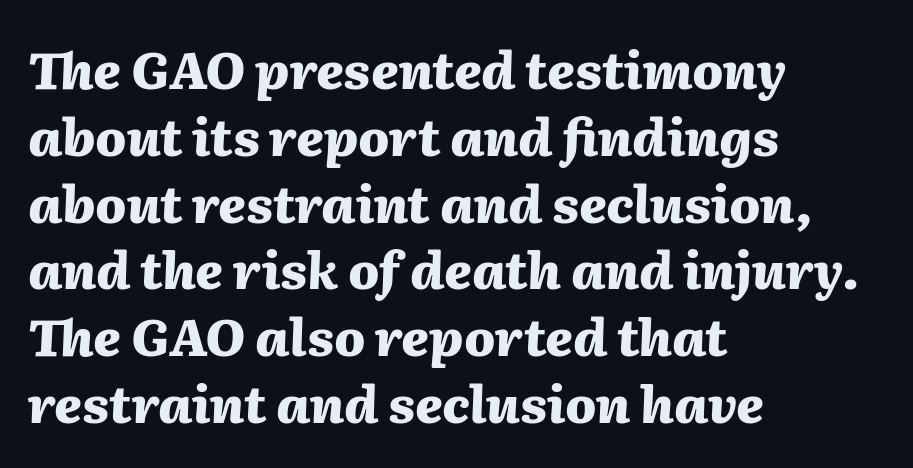
Q: Is the text bold? A: Yes.
Q: Is the text italic (slanted)? A: Yes, it leans right by about 2 degrees.
Q: Is the text underlined? A: No.
Q: How is the paragraph aligned? A: Left-aligned.
Q: Is the spacing between letters normal or unusually wide? A: Normal.
Q: Is the spacing between lines tight, normal or loose? A: Normal.
Q: Width (condensed, normal, or wide)? A: Normal.
Q: Stroke contrast? A: Medium.
Q: x-height? A: Medium.
Q: Monospaced? A: No.
